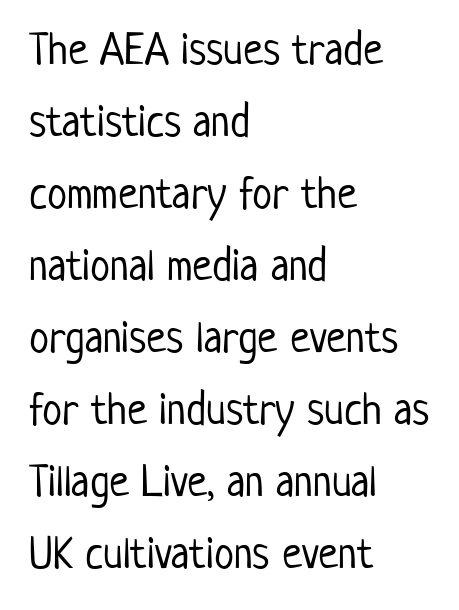
Q: Is the text bold? A: No.
Q: Is the text italic (slanted)? A: No, it is upright.
Q: Is the typeface a serif or a sans-serif typeface? A: Sans-serif.
Q: Is the text underlined? A: No.
Q: How is the paragraph aligned? A: Left-aligned.
Q: Is the spacing between letters normal or unusually wide? A: Normal.
Q: Is the spacing between lines tight, normal or loose? A: Normal.
Q: Width (condensed, normal, or wide)? A: Condensed.
Q: Stroke contrast? A: Low.
Q: x-height? A: Medium.
Q: Monospaced? A: No.
